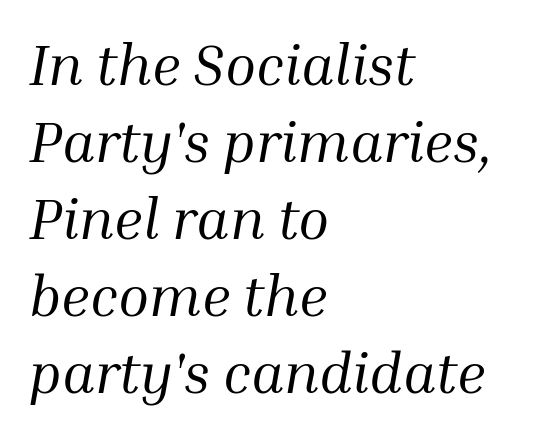
{"serif": "yes", "italic": "yes", "lean": "right", "slant_degrees": 10, "bold": "no", "weight": "regular", "width": "normal", "stroke_contrast": "medium", "x_height": "medium", "monospaced": "no", "underline": "no", "align": "left", "line_spacing": "normal", "line_spacing_ratio": 1.35, "letter_spacing": "normal", "letter_spacing_em": 0.0, "glyph_px": 57}
